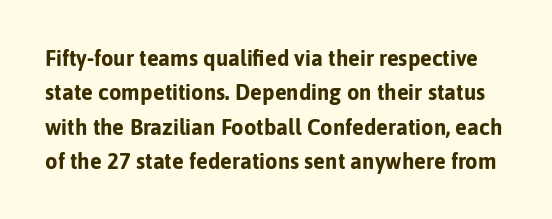
{"italic": "no", "bold": "yes", "underline": "no", "line_spacing": "normal", "line_spacing_ratio": 1.56, "letter_spacing": "normal", "letter_spacing_em": 0.0, "glyph_px": 22}
